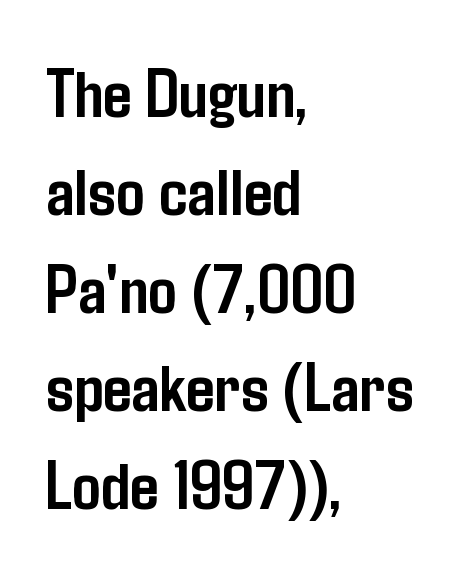
The image shows 71 px semibold, condensed sans-serif type, upright; set left-aligned, normal line spacing (1.38x), normal letter spacing, not underlined; low stroke contrast and a medium x-height.
